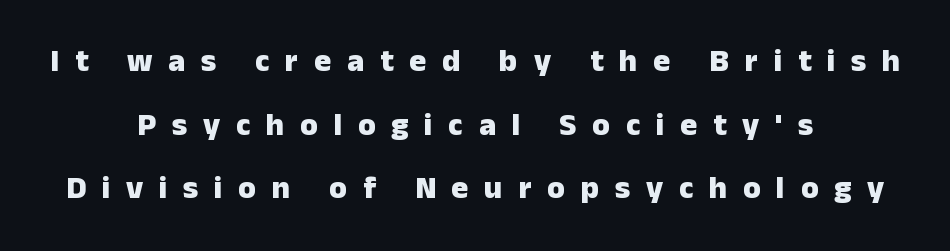
Q: Is the text bold? A: Yes.
Q: Is the text italic (slanted)? A: No, it is upright.
Q: Is the typeface a serif or a sans-serif typeface? A: Sans-serif.
Q: Is the text underlined? A: No.
Q: How is the paragraph aligned? A: Centered.
Q: Is the spacing between letters normal or unusually wide? A: Unusually wide.
Q: Is the spacing between lines tight, normal or loose? A: Loose.
Q: Width (condensed, normal, or wide)? A: Normal.
Q: Stroke contrast? A: Low.
Q: x-height? A: Medium.
Q: Monospaced? A: No.
